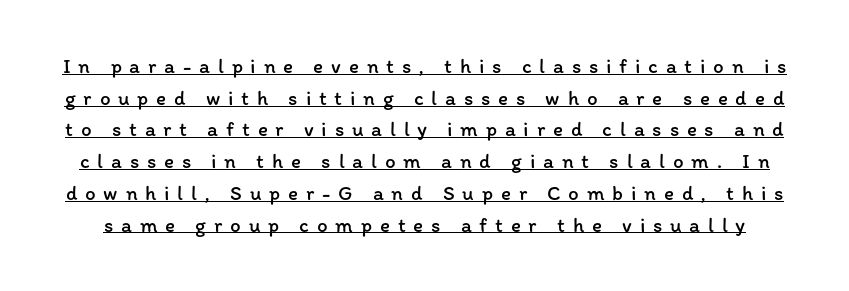
{"italic": "no", "bold": "no", "underline": "yes", "line_spacing": "normal", "line_spacing_ratio": 1.51, "letter_spacing": "wide", "letter_spacing_em": 0.37, "glyph_px": 21}
